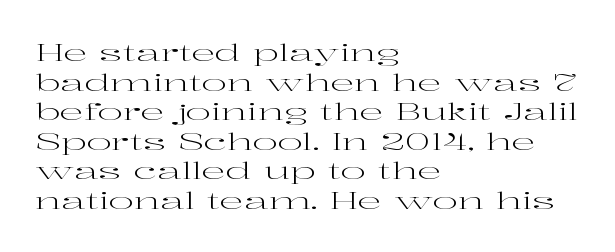
Words appear dense and cohesive because spacing is normal. Stem width sits at or under what a default text font uses. Honestly, there is no underline to notice here at all. The lettering stays uniformly vertical, giving the passage a roman look.
